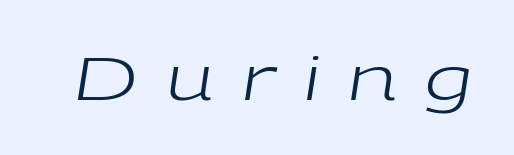
The image shows 60 px regular-weight, wide type, italic (leaning right); set unusually wide letter spacing (+0.45 em), not underlined; low stroke contrast and a medium x-height.
